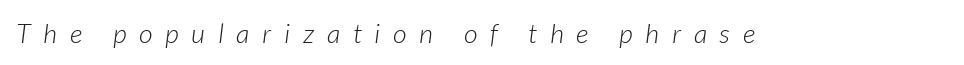
Q: Is the text bold? A: No.
Q: Is the text italic (slanted)? A: Yes, it leans right by about 7 degrees.
Q: Is the text underlined? A: No.
Q: Is the spacing between letters normal or unusually wide? A: Unusually wide.
